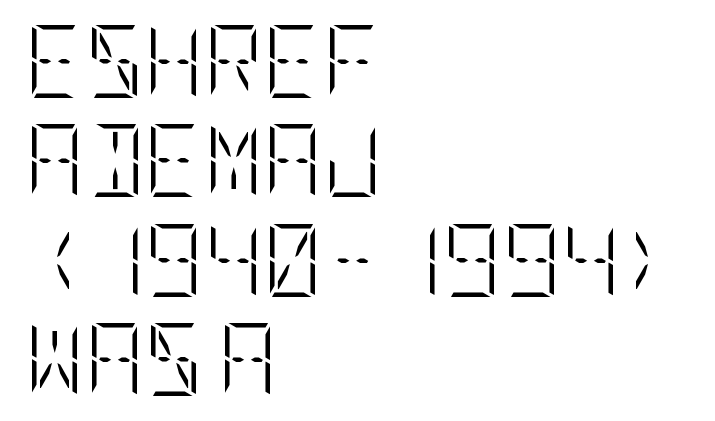
In CSS terms this would be text-align: left. Stroke thickness stays within the range of a standard reading face or lighter. The gap between lines stays unmarked. Quick note: interline space is typical.
